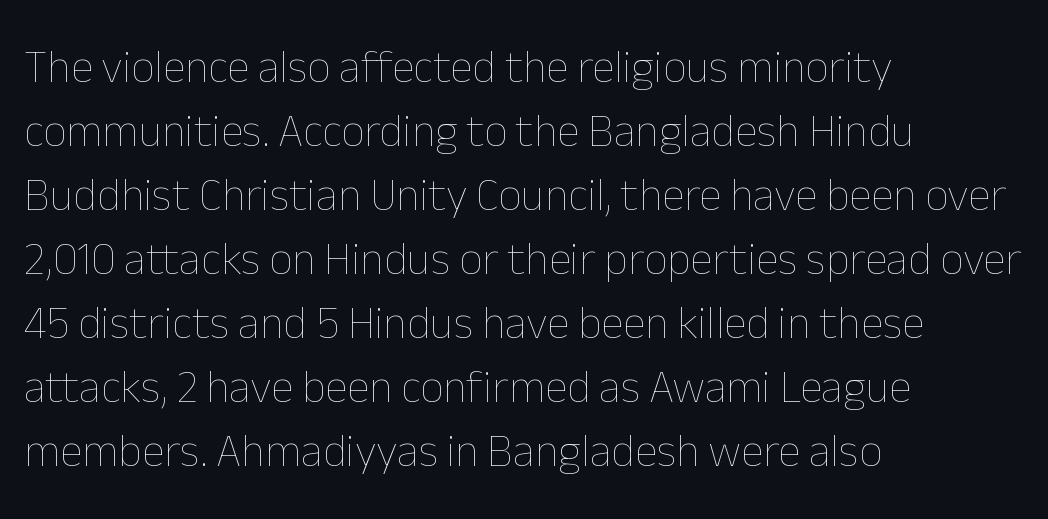
The image shows 46 px thin type, upright; set left-aligned, normal line spacing (1.39x), normal letter spacing, not underlined; low stroke contrast and a medium x-height.
